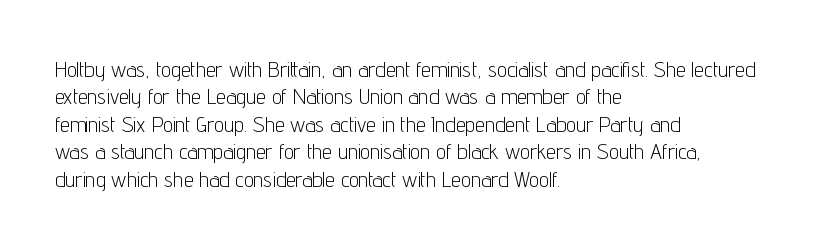
The image shows 22 px text type, upright; set left-aligned, normal line spacing (1.25x), normal letter spacing, not underlined.
